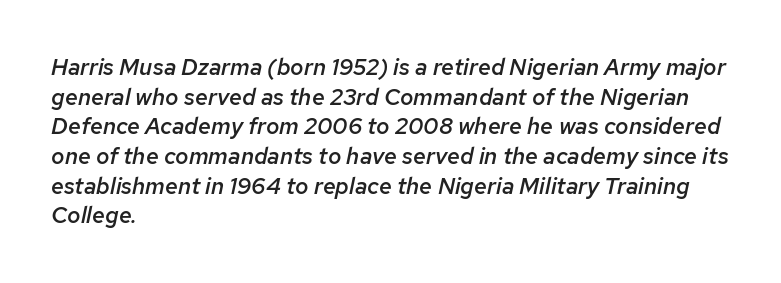
The image shows 23 px text type, italic (leaning right); set left-aligned, normal line spacing (1.29x), normal letter spacing, not underlined.
